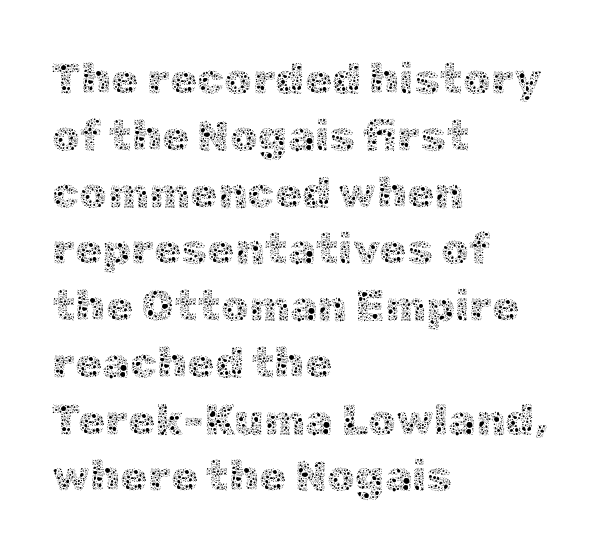
The image shows 44 px thin type, upright; set left-aligned, normal line spacing (1.29x), normal letter spacing, not underlined; a medium x-height.
